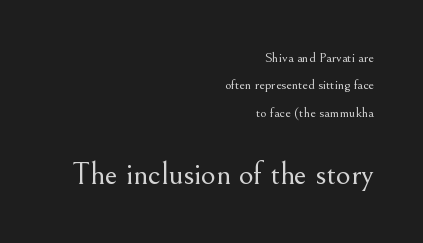
Q: Is the text bold? A: No.
Q: Is the text italic (slanted)? A: No, it is upright.
Q: Is the typeface a serif or a sans-serif typeface? A: Serif.
Q: Is the text underlined? A: No.
Q: How is the paragraph aligned? A: Right-aligned.
Q: Is the spacing between letters normal or unusually wide? A: Normal.
Q: Is the spacing between lines tight, normal or loose? A: Loose.
Q: Which block of text is set in a larger size, the first (top) or the second (bottom)? A: The second (bottom) one.
Q: Width (condensed, normal, or wide)? A: Normal.
Q: Stroke contrast? A: Medium.
Q: x-height? A: Small.
Q: Monospaced? A: No.
